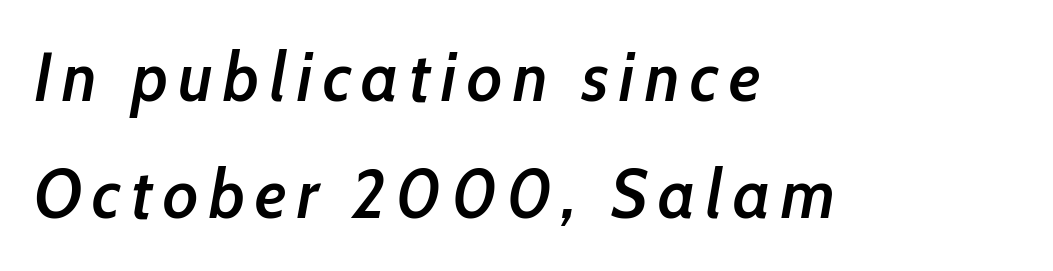
{"italic": "yes", "lean": "right", "slant_degrees": 10, "bold": "semi", "weight": "semibold", "width": "condensed", "stroke_contrast": "low", "x_height": "medium", "monospaced": "no", "underline": "no", "align": "left", "line_spacing": "normal", "line_spacing_ratio": 1.7, "glyph_px": 69}
